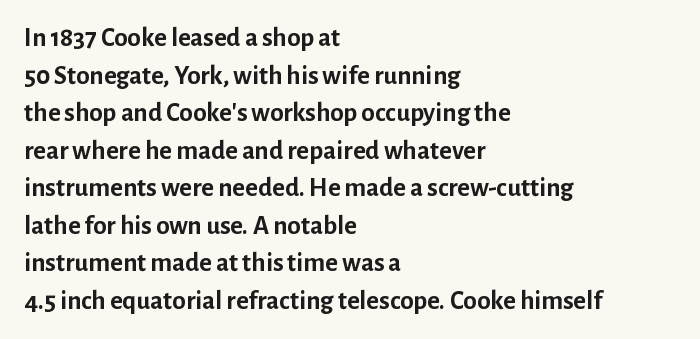
{"italic": "no", "bold": "yes", "underline": "no", "align": "left", "line_spacing": "normal", "line_spacing_ratio": 1.39, "letter_spacing": "normal", "letter_spacing_em": 0.0, "glyph_px": 27}
